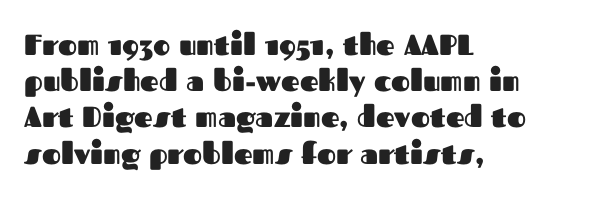
{"serif": "no", "italic": "no", "bold": "yes", "weight": "heavy", "width": "normal", "stroke_contrast": "medium", "x_height": "medium", "monospaced": "no", "underline": "no", "align": "left", "line_spacing": "normal", "line_spacing_ratio": 1.25, "letter_spacing": "normal", "letter_spacing_em": 0.0, "glyph_px": 29}
